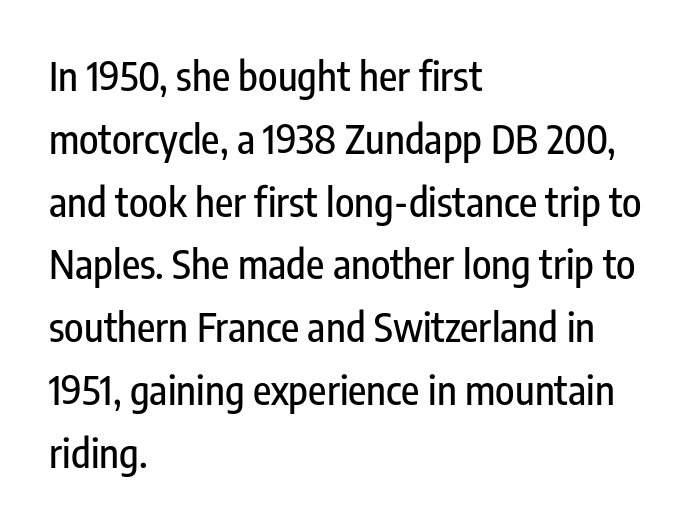
Q: Is the text italic (slanted)? A: No, it is upright.
Q: Is the typeface a serif or a sans-serif typeface? A: Sans-serif.
Q: Is the text underlined? A: No.
Q: How is the paragraph aligned? A: Left-aligned.
Q: Is the spacing between letters normal or unusually wide? A: Normal.
Q: Is the spacing between lines tight, normal or loose? A: Normal.
Q: Width (condensed, normal, or wide)? A: Condensed.
Q: Stroke contrast? A: Low.
Q: x-height? A: Medium.
Q: Monospaced? A: No.
